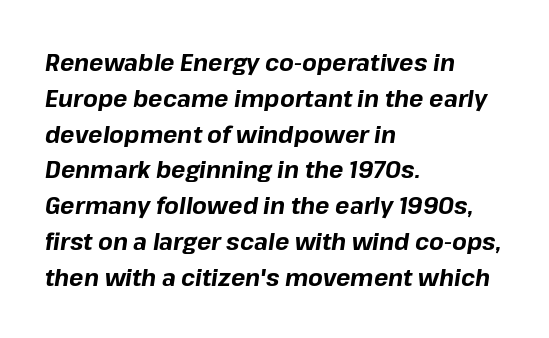
Reading down the column, the eye jumps a familiar distance to each next line. The letters are bold, with thick, heavy strokes. The whole block is typeset with a tilt. The line texture is even and compact thanks to regular tracking. Underlining? Definitely not there.
